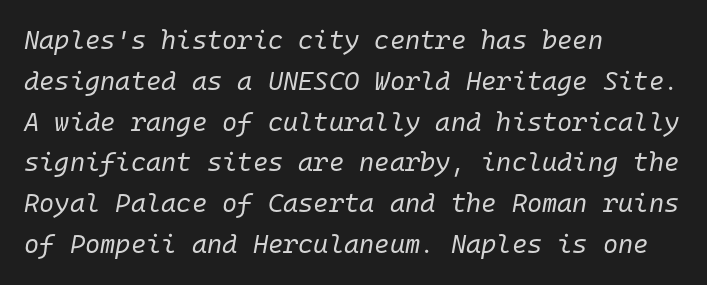
{"italic": "yes", "lean": "right", "slant_degrees": 10, "bold": "no", "underline": "no", "align": "left", "line_spacing": "normal", "line_spacing_ratio": 1.57, "letter_spacing": "normal", "letter_spacing_em": 0.0, "glyph_px": 26}
